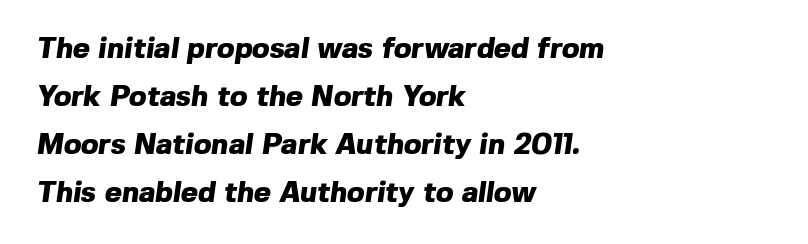
{"serif": "no", "bold": "yes", "weight": "heavy", "width": "normal", "x_height": "medium", "monospaced": "no", "underline": "no", "align": "left", "line_spacing": "normal", "line_spacing_ratio": 1.65, "letter_spacing": "normal", "letter_spacing_em": 0.0, "glyph_px": 29}
